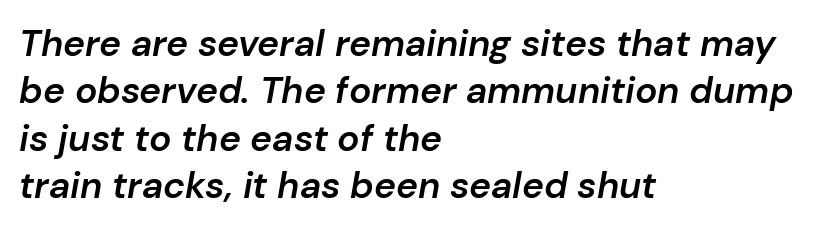
Q: Is the text bold? A: Semi-bold.
Q: Is the text italic (slanted)? A: Yes, it leans right by about 10 degrees.
Q: Is the text underlined? A: No.
Q: How is the paragraph aligned? A: Left-aligned.
Q: Is the spacing between letters normal or unusually wide? A: Normal.
Q: Is the spacing between lines tight, normal or loose? A: Normal.
Q: Width (condensed, normal, or wide)? A: Normal.
Q: Stroke contrast? A: Low.
Q: x-height? A: Medium.
Q: Monospaced? A: No.
